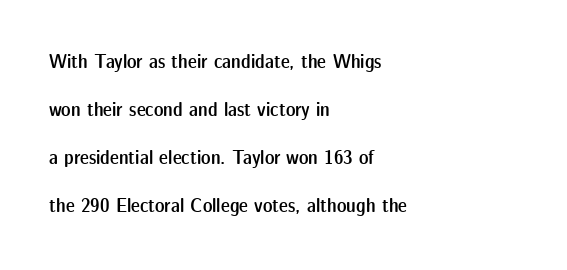
{"italic": "no", "bold": "semi", "underline": "no", "align": "left", "line_spacing": "loose", "line_spacing_ratio": 2.4, "letter_spacing": "normal", "letter_spacing_em": 0.0, "glyph_px": 20}
